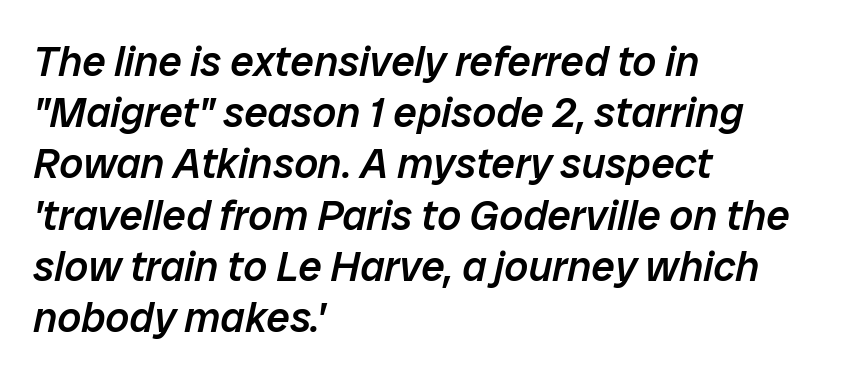
The image shows 42 px semibold type, italic (leaning right); set left-aligned, line spacing 1.22x, normal letter spacing, not underlined; low stroke contrast and a medium x-height.
